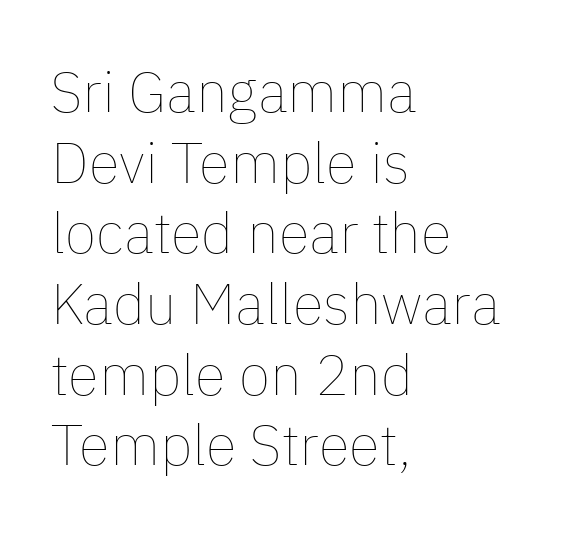
{"italic": "no", "bold": "no", "weight": "thin", "width": "normal", "stroke_contrast": "low", "x_height": "medium", "monospaced": "no", "underline": "no", "align": "left", "line_spacing_ratio": 1.24, "letter_spacing": "normal", "letter_spacing_em": 0.0, "glyph_px": 57}
